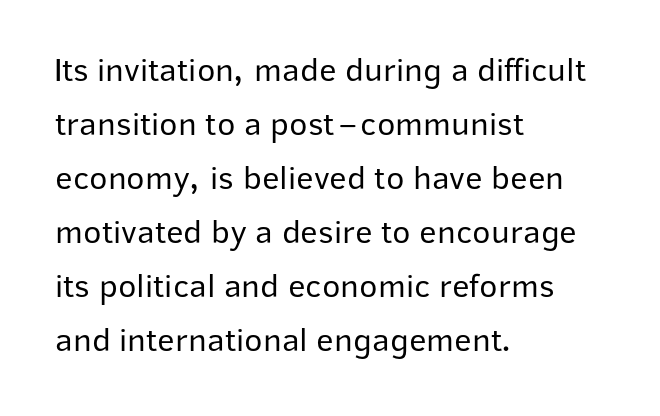
The baseline area is clear. Short and long lines alike share a common starting point at left. Italic? Not at all — the glyphs are vertical. Students, note that the glyphs here touch the page at normal intervals. The passage shown is typed in a proportional face where columns would drift. The characters are drawn with everyday or finer stroke widths.
